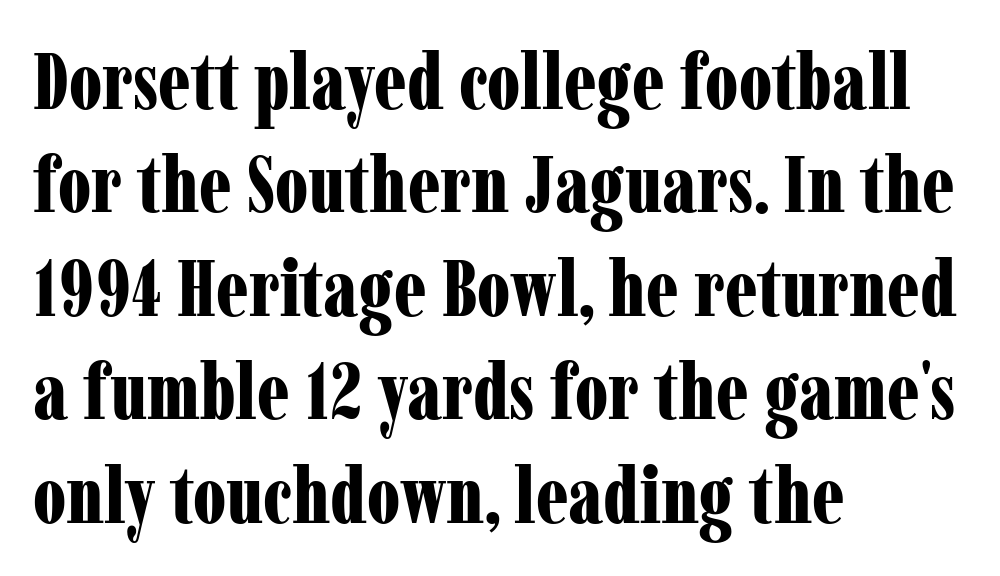
Q: Is the text bold? A: Yes.
Q: Is the text italic (slanted)? A: No, it is upright.
Q: Is the typeface a serif or a sans-serif typeface? A: Serif.
Q: Is the text underlined? A: No.
Q: How is the paragraph aligned? A: Left-aligned.
Q: Is the spacing between letters normal or unusually wide? A: Normal.
Q: Is the spacing between lines tight, normal or loose? A: Normal.
Q: Width (condensed, normal, or wide)? A: Condensed.
Q: Stroke contrast? A: Low.
Q: x-height? A: Medium.
Q: Monospaced? A: No.
